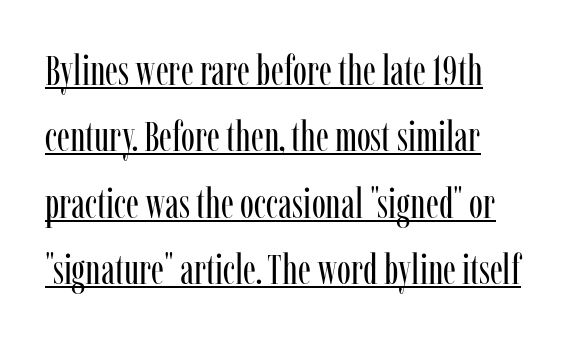
The image shows 42 px regular-weight, condensed serif type, upright; set normal line spacing (1.58x), normal letter spacing, underlined; low stroke contrast and a medium x-height.
